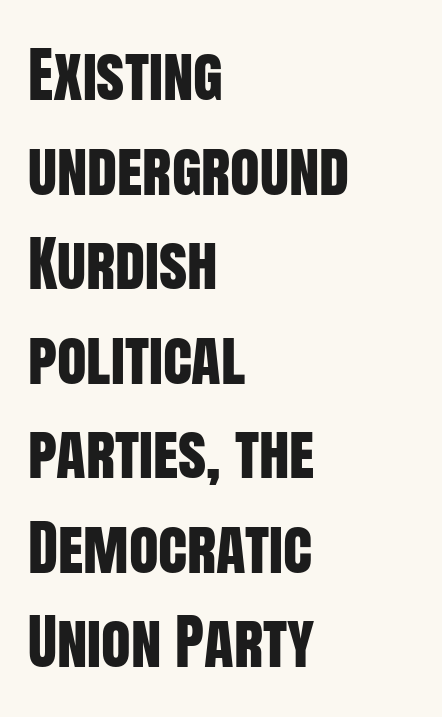
Only glyphs here, with clear space below each row. Here the glyphs are tracked normally, forming tight word shapes. The font's upright variant was chosen for this text. Quick note: interline space is typical. Here the designer chose a conventional face with non-uniform glyph widths. Where is the straight margin? On the left.
